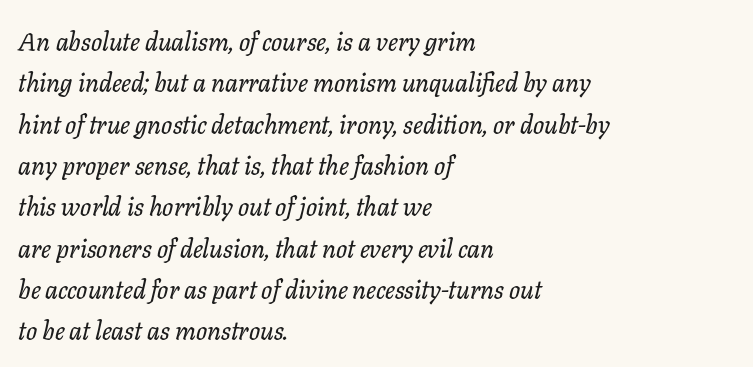
The image shows 26 px text type, italic (leaning right); set left-aligned, normal line spacing (1.59x), normal letter spacing, not underlined.
